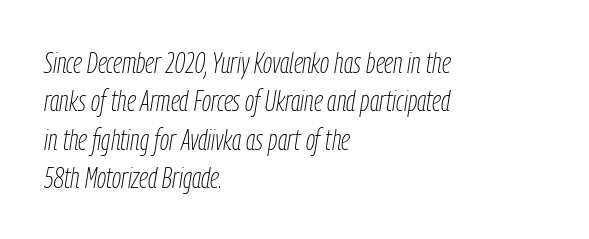
The image shows 29 px thin, condensed type, italic (leaning right); set left-aligned, normal line spacing (1.32x), normal letter spacing, not underlined; low stroke contrast and a medium x-height.
